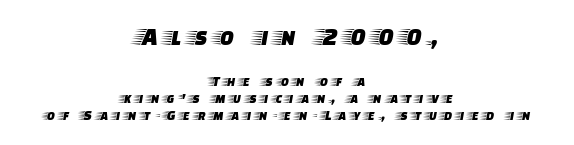
The space directly below the letters is spotless. The passage shown has open, widely tracked lettering throughout. The designer dialed line spacing down below the default. Does the bottom block carry the larger type? No, the top block does. The rendering positions every line midway between the sides.
